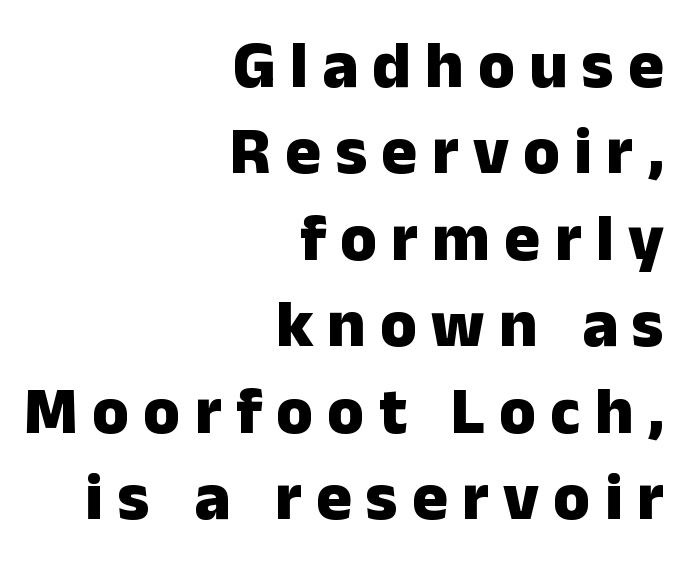
The image shows 67 px heavy sans-serif type, upright; set right-aligned, normal line spacing (1.29x), unusually wide letter spacing (+0.21 em), not underlined; low stroke contrast and a medium x-height.
